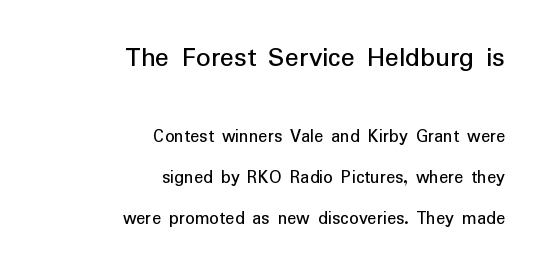
Nothing sits at the stroke ends, so this counts as sans-serif. These lines are rendered in a variable-pitch font. Note: larger setting up top, smaller setting below. The space beneath each line is pristine and unruled. The lettering holds an erect, upright posture throughout. Teacher's note: observe the even right margin — that is flush-right alignment.
